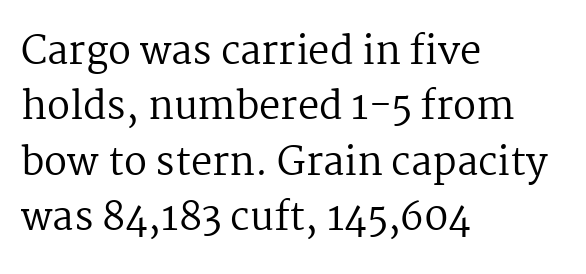
Q: Is the text bold? A: No.
Q: Is the text italic (slanted)? A: No, it is upright.
Q: Is the typeface a serif or a sans-serif typeface? A: Serif.
Q: Is the text underlined? A: No.
Q: How is the paragraph aligned? A: Left-aligned.
Q: Is the spacing between letters normal or unusually wide? A: Normal.
Q: Is the spacing between lines tight, normal or loose? A: Normal.
Q: Width (condensed, normal, or wide)? A: Normal.
Q: Stroke contrast? A: Medium.
Q: x-height? A: Medium.
Q: Monospaced? A: No.
